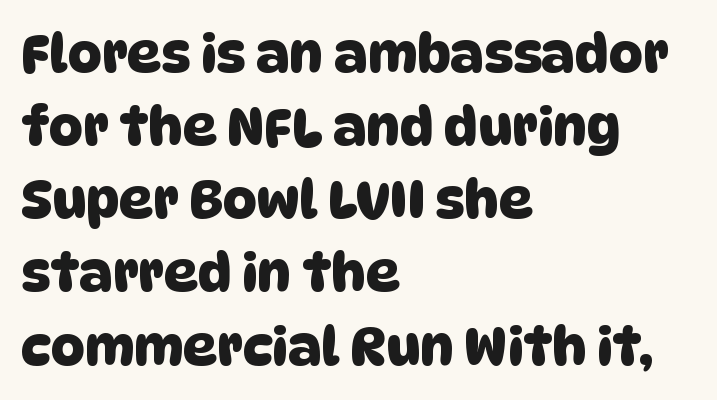
{"serif": "no", "width": "normal", "stroke_contrast": "low", "x_height": "large", "monospaced": "no", "underline": "no", "align": "left", "line_spacing": "normal", "line_spacing_ratio": 1.38, "letter_spacing": "normal", "letter_spacing_em": 0.0, "glyph_px": 53}
